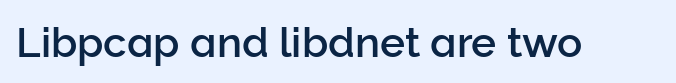
The image shows 42 px sans-serif type, upright; set normal letter spacing, not underlined; low stroke contrast and a medium x-height.
